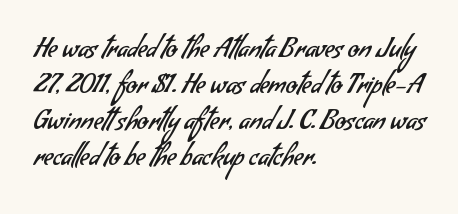
The image shows 26 px text type; set left-aligned, normal line spacing (1.38x), normal letter spacing, not underlined.
